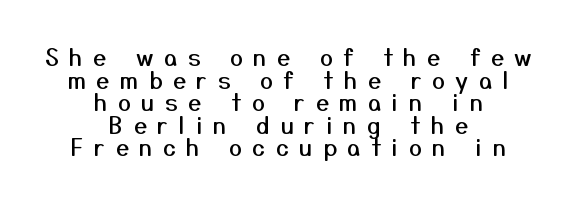
Vertically, the passage feels compressed, each row crowding the next. Substantial extra tracking has been applied to these lines. The letters stand straight up with perfectly vertical stems. Descenders are the only things crossing below the line. The passage is arranged like a title page — every line centered.
